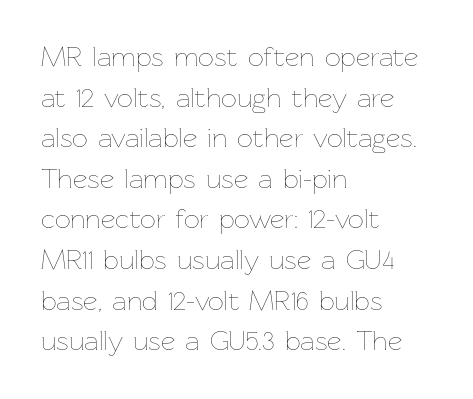
{"italic": "no", "bold": "no", "weight": "thin", "width": "normal", "stroke_contrast": "low", "x_height": "medium", "monospaced": "no", "underline": "no", "align": "left", "line_spacing": "normal", "line_spacing_ratio": 1.45, "letter_spacing": "normal", "letter_spacing_em": 0.0, "glyph_px": 28}
